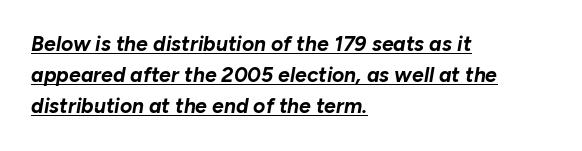
Q: Is the text bold? A: Yes.
Q: Is the text italic (slanted)? A: Yes, it leans right by about 10 degrees.
Q: Is the text underlined? A: Yes.
Q: How is the paragraph aligned? A: Left-aligned.
Q: Is the spacing between letters normal or unusually wide? A: Normal.
Q: Is the spacing between lines tight, normal or loose? A: Normal.
